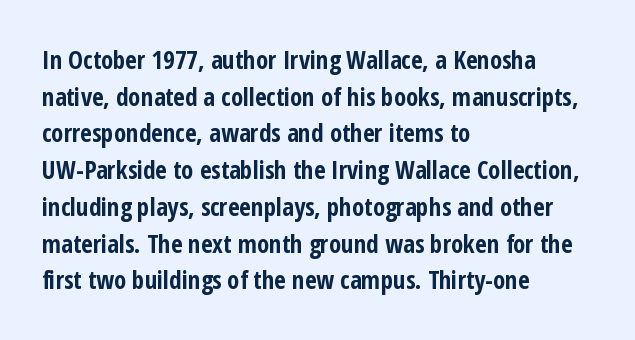
{"italic": "no", "bold": "yes", "underline": "no", "align": "left", "line_spacing": "normal", "line_spacing_ratio": 1.47, "letter_spacing": "normal", "letter_spacing_em": 0.0, "glyph_px": 25}
